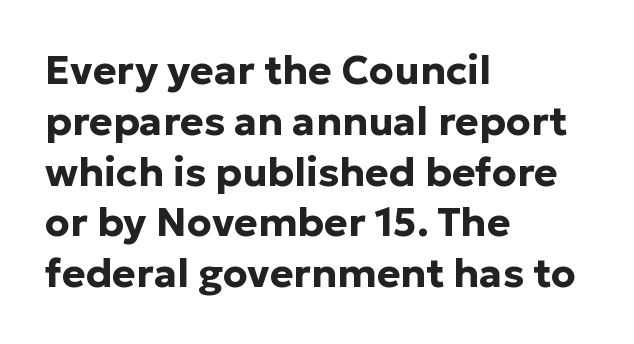
{"serif": "no", "italic": "no", "bold": "yes", "weight": "bold", "width": "normal", "stroke_contrast": "low", "x_height": "medium", "monospaced": "no", "underline": "no", "align": "left", "line_spacing": "normal", "line_spacing_ratio": 1.27, "letter_spacing": "normal", "letter_spacing_em": 0.0, "glyph_px": 40}
